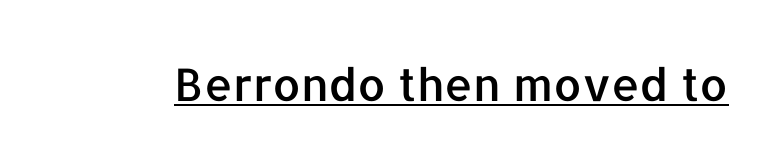
{"serif": "no", "italic": "no", "width": "normal", "stroke_contrast": "low", "x_height": "medium", "monospaced": "no", "underline": "yes", "letter_spacing": "normal", "letter_spacing_em": 0.0, "glyph_px": 45}
